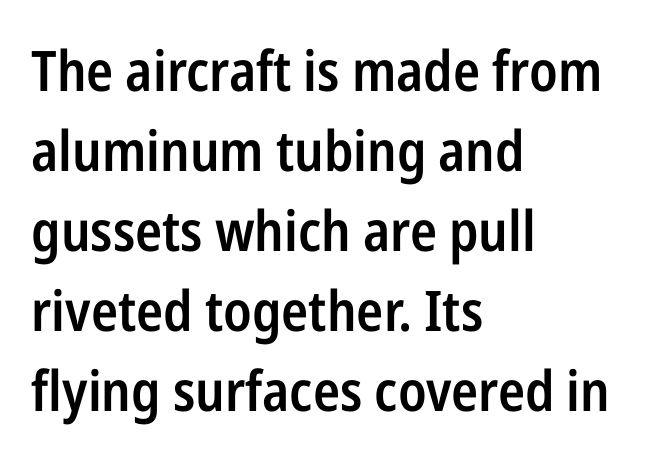
Horizontal alignment here is leftward, the default for most running prose. Letters rest on an invisible, unmarked baseline. These lines are rendered in a variable-pitch font. Letterform terminals end flat and unadorned throughout the passage. Vertical spacing — default.
